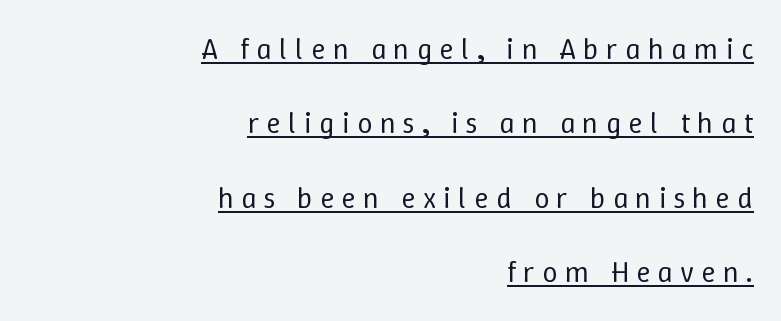
Q: Is the text bold? A: No.
Q: Is the text italic (slanted)? A: No, it is upright.
Q: Is the text underlined? A: Yes.
Q: How is the paragraph aligned? A: Right-aligned.
Q: Is the spacing between letters normal or unusually wide? A: Unusually wide.
Q: Is the spacing between lines tight, normal or loose? A: Loose.
Q: Width (condensed, normal, or wide)? A: Normal.
Q: Stroke contrast? A: Low.
Q: x-height? A: Medium.
Q: Monospaced? A: No.
